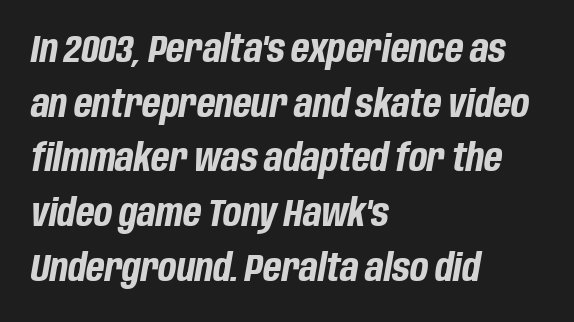
{"italic": "yes", "lean": "right", "slant_degrees": 10, "bold": "yes", "weight": "bold", "width": "condensed", "stroke_contrast": "low", "x_height": "large", "monospaced": "no", "underline": "no", "align": "left", "line_spacing": "normal", "line_spacing_ratio": 1.44, "letter_spacing": "normal", "letter_spacing_em": 0.0, "glyph_px": 38}
